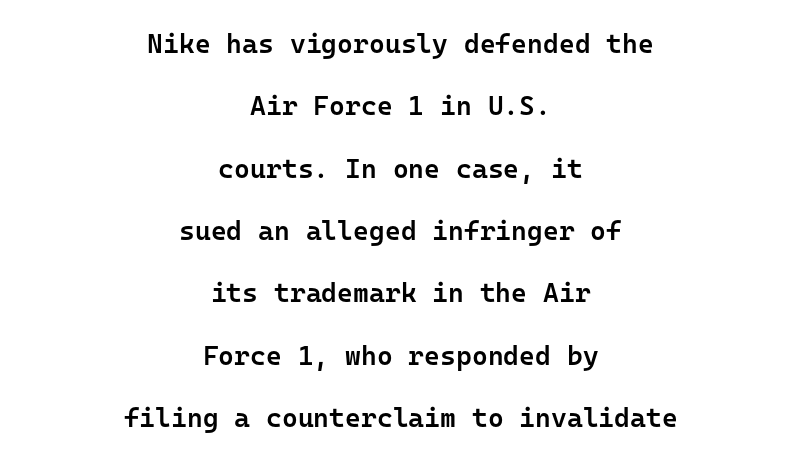
No italicization has been applied; the sample stays upright. The line-height multiplier appears high, well above default. Weight: semibold (demi). The paragraph has two soft edges and a firm central axis. The specimen omits any rule beneath the text block's lines. Words appear dense and cohesive because spacing is normal.
